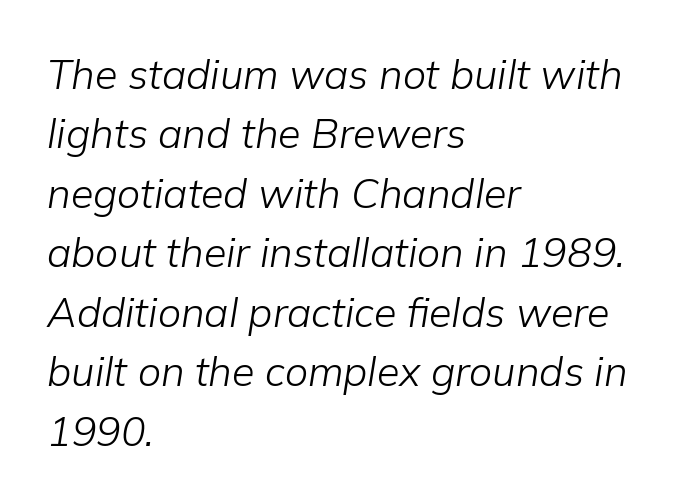
{"italic": "yes", "lean": "right", "slant_degrees": 9, "bold": "no", "weight": "light", "width": "normal", "stroke_contrast": "low", "x_height": "medium", "monospaced": "no", "underline": "no", "align": "left", "line_spacing": "normal", "line_spacing_ratio": 1.45, "letter_spacing": "normal", "letter_spacing_em": 0.0, "glyph_px": 41}
